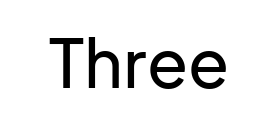
Q: Is the text italic (slanted)? A: No, it is upright.
Q: Is the typeface a serif or a sans-serif typeface? A: Sans-serif.
Q: Is the text underlined? A: No.
Q: How is the paragraph aligned? A: Centered.
Q: Is the spacing between letters normal or unusually wide? A: Normal.
Q: Width (condensed, normal, or wide)? A: Normal.
Q: Stroke contrast? A: Low.
Q: x-height? A: Medium.
Q: Monospaced? A: No.
